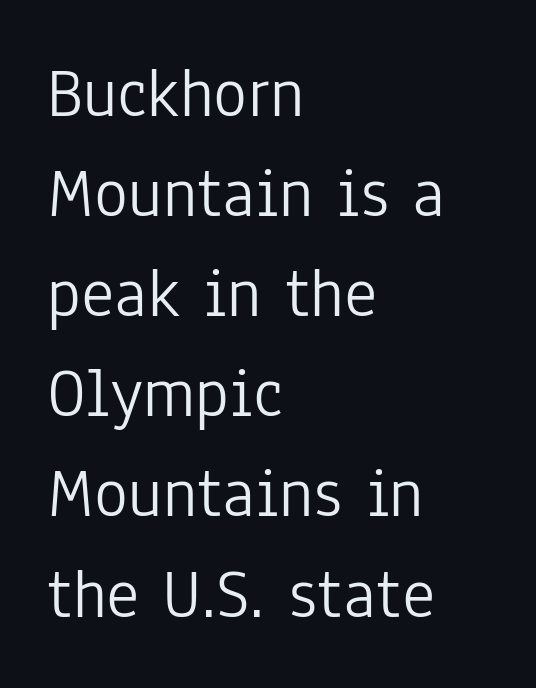
Reading down the block, your eye returns to a fixed left position each line. Nope, not italic — everything's standing straight. Note the varied advance widths — an 'i' is clearly narrower than an 'm'. Quick note: interline space is typical. Are there feet on the stems? There aren't — it's a sans.
